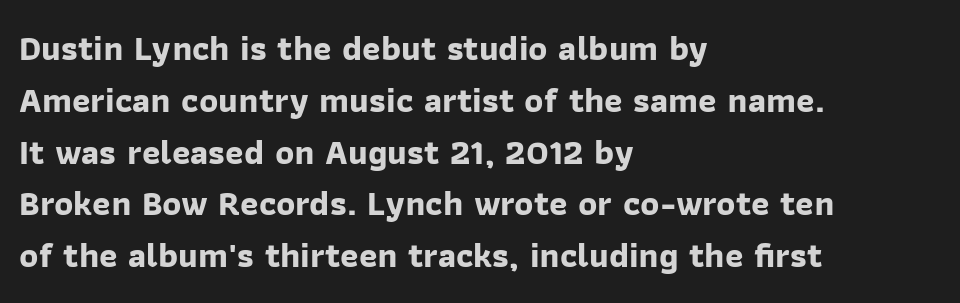
The image shows 35 px bold sans-serif type; set left-aligned, normal line spacing (1.48x), normal letter spacing, not underlined; low stroke contrast and a medium x-height.
